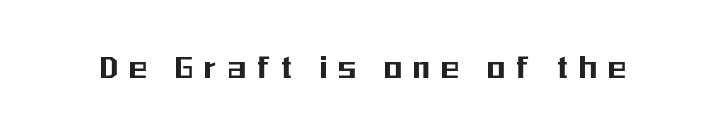
Q: Is the text italic (slanted)? A: No, it is upright.
Q: Is the typeface a serif or a sans-serif typeface? A: Sans-serif.
Q: Is the text underlined? A: No.
Q: Is the spacing between letters normal or unusually wide? A: Unusually wide.
Q: Width (condensed, normal, or wide)? A: Condensed.
Q: Stroke contrast? A: Medium.
Q: x-height? A: Medium.
Q: Monospaced? A: No.
